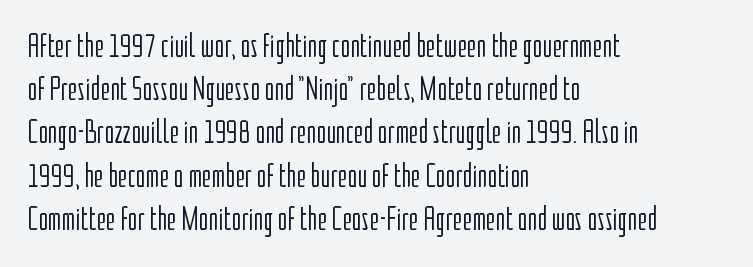
{"serif": "no", "italic": "no", "bold": "no", "weight": "light", "width": "condensed", "stroke_contrast": "low", "x_height": "medium", "monospaced": "no", "underline": "no", "align": "left", "line_spacing": "normal", "line_spacing_ratio": 1.31, "letter_spacing": "normal", "letter_spacing_em": 0.0, "glyph_px": 33}
